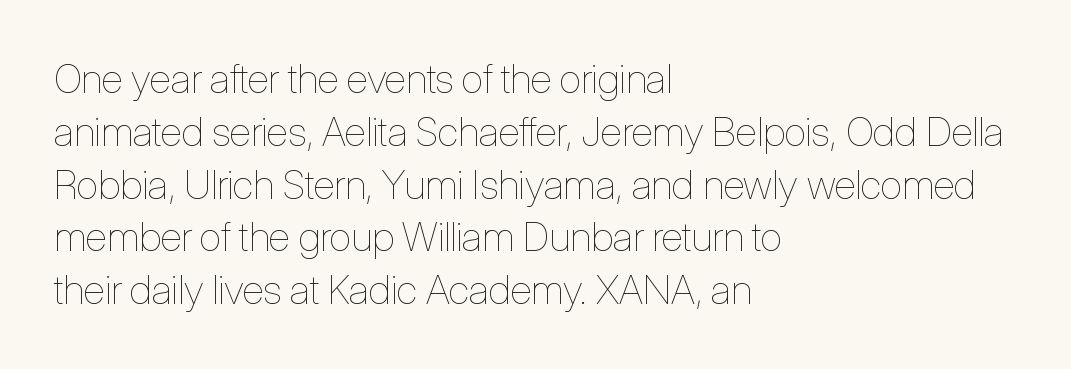
Nope, not italic — everything's standing straight. Is this a heavy cut? Hardly; it is regular or lighter. Look at the tracking — it's just the regular setting, nothing added. Which margin do the lines hug? The left one — the right edge is uneven. One glance says typical: line gaps are just what's usual. Varying glyph widths throughout — classic text-font behaviour.
